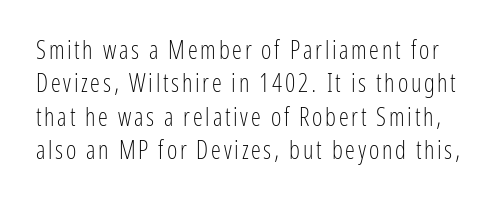
The lettering holds an erect, upright posture throughout. Each stroke keeps to a modest, everyday thickness or less. Each row of text sits above clean, open space. Reading down the column, the eye jumps a familiar distance to each next line.
